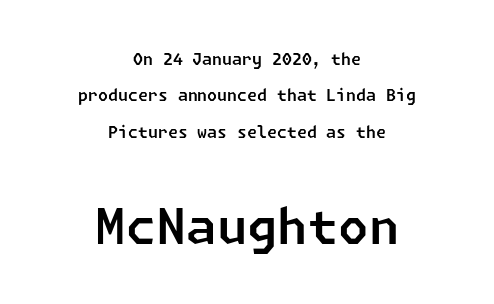
The image shows 49 px sans-serif type; set centered, loose line spacing (2.27x), normal letter spacing, not underlined; the second (bottom) block is 3.06x larger; low stroke contrast and a medium x-height.
